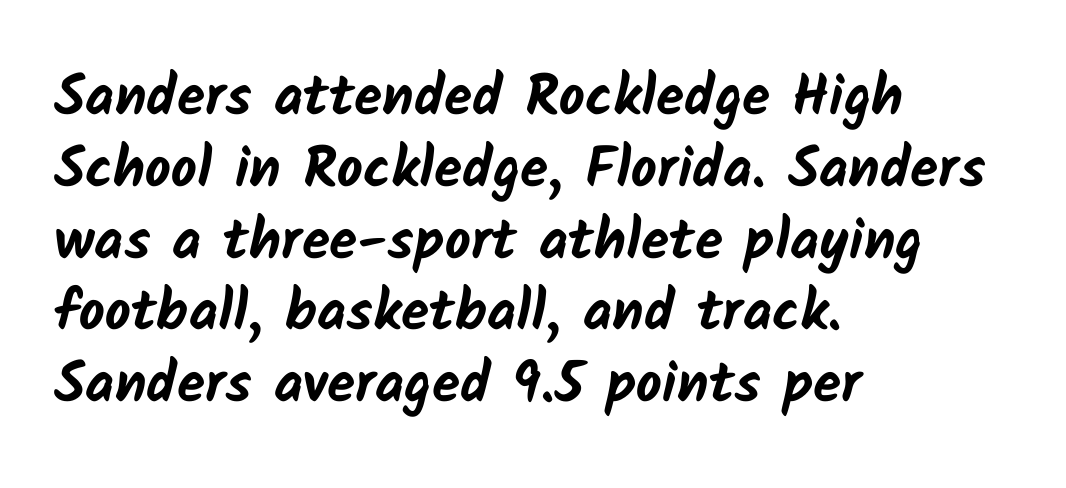
Character widths vary here, with narrow letters taking less room than wide ones. Glance below the letters and you will spot only blank space. What stands out about the letter spacing? Nothing — it is the standard amount. Rows of type keep a routine distance in the vertical direction.
